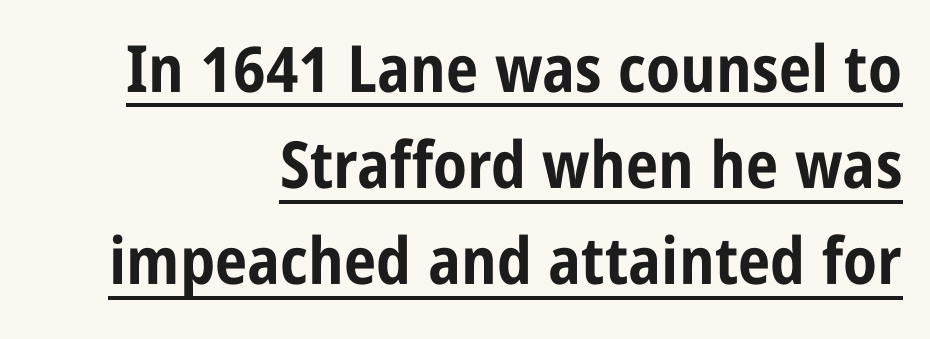
This is the regular roman posture of the typeface. Proportional: the letters do not fall into vertical columns. Stroke terminals: plain, sans-serif. The rag falls on the left side of this text block. The rows are spaced the way most documents space them. Decoration check: the copy is underlined.
